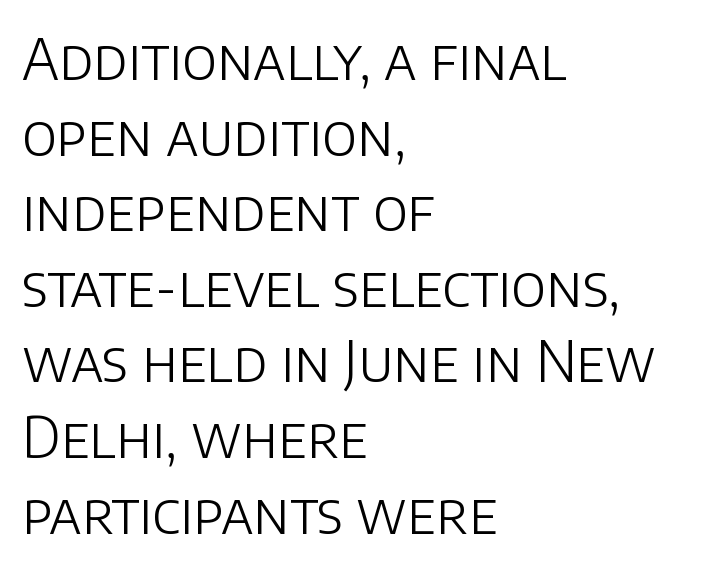
The image shows 56 px light sans-serif type, upright; set left-aligned, normal line spacing (1.35x), normal letter spacing, not underlined; low stroke contrast and a large x-height.
